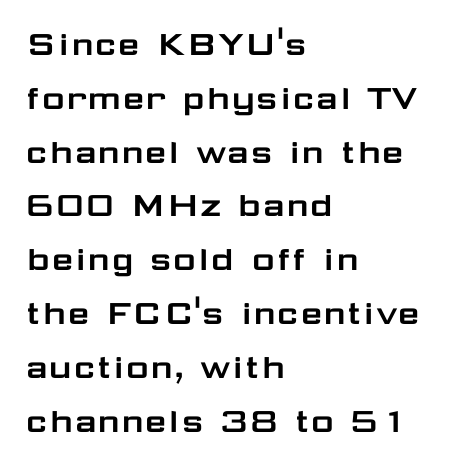
Q: Is the text italic (slanted)? A: No, it is upright.
Q: Is the typeface a serif or a sans-serif typeface? A: Sans-serif.
Q: Is the text underlined? A: No.
Q: How is the paragraph aligned? A: Left-aligned.
Q: Is the spacing between letters normal or unusually wide? A: Normal.
Q: Is the spacing between lines tight, normal or loose? A: Normal.
Q: Width (condensed, normal, or wide)? A: Wide.
Q: Stroke contrast? A: Low.
Q: x-height? A: Medium.
Q: Monospaced? A: No.
